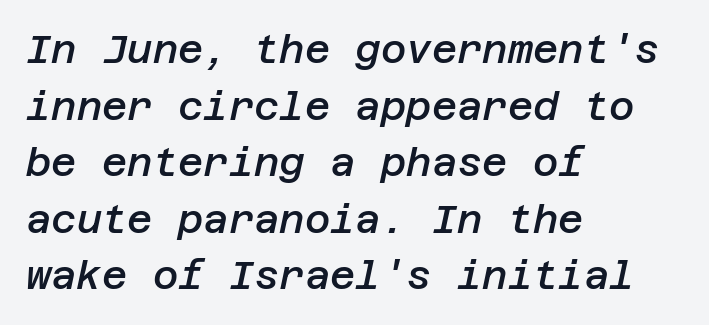
Weight: semibold (demi). Words float on clear page, feet unadorned. Rendered with sloped, italic letterforms. Students, observe: this is what conventionally led text looks like.
